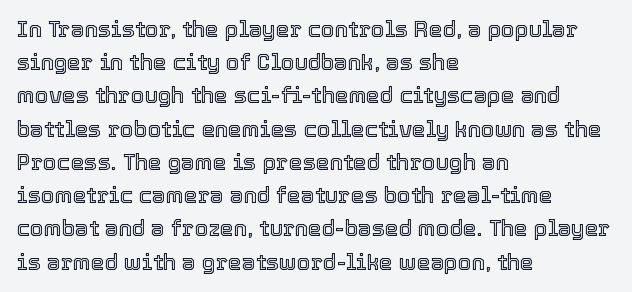
Q: Is the text italic (slanted)? A: No, it is upright.
Q: Is the text underlined? A: No.
Q: How is the paragraph aligned? A: Left-aligned.
Q: Is the spacing between letters normal or unusually wide? A: Normal.
Q: Is the spacing between lines tight, normal or loose? A: Normal.
